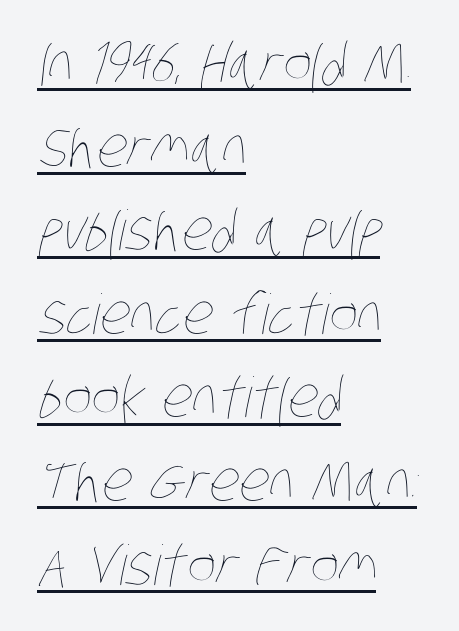
The image shows 55 px thin, condensed type; set left-aligned, normal line spacing (1.52x), normal letter spacing, underlined; low stroke contrast and a large x-height.
